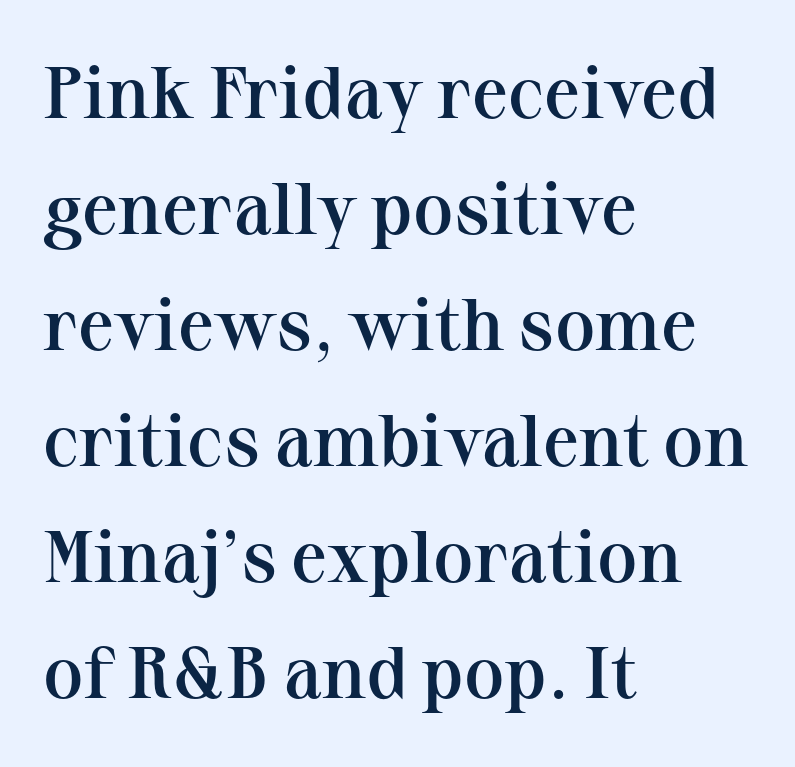
The passage shown stacks its lines at a standard gap. Is there any slant? The stems are plumb. Each word holds together tightly as a unit, with standard inter-letter gaps. The baseline area is clear.
